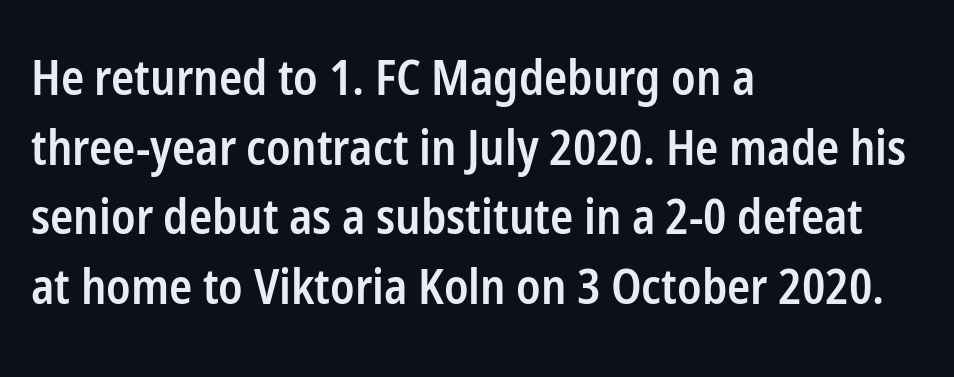
The rendering shows plain stroke endings on the letterforms — a sans-serif design. Nothing unusual about the tracking: characters are spaced as the font intends. The typesetting leans somewhat heavy: a semibold. In CSS terms this would be text-align: left. Vertically, the passage feels balanced, rows spaced as you'd expect. Style check: upright.
